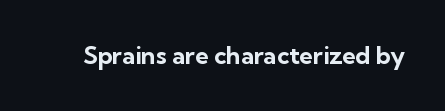
What stands out about the letter spacing? Nothing — it is the standard amount. Upright lettering throughout. Bold? Absolutely — the strokes are thick and heavy. The glyphs are unaccompanied by any horizontal stroke below them.
